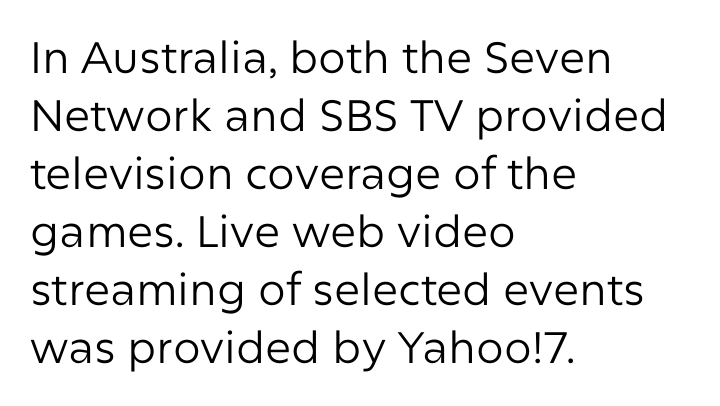
Q: Is the text bold? A: No.
Q: Is the text italic (slanted)? A: No, it is upright.
Q: Is the typeface a serif or a sans-serif typeface? A: Sans-serif.
Q: Is the text underlined? A: No.
Q: How is the paragraph aligned? A: Left-aligned.
Q: Is the spacing between letters normal or unusually wide? A: Normal.
Q: Is the spacing between lines tight, normal or loose? A: Normal.
Q: Width (condensed, normal, or wide)? A: Normal.
Q: Stroke contrast? A: Low.
Q: x-height? A: Medium.
Q: Monospaced? A: No.
